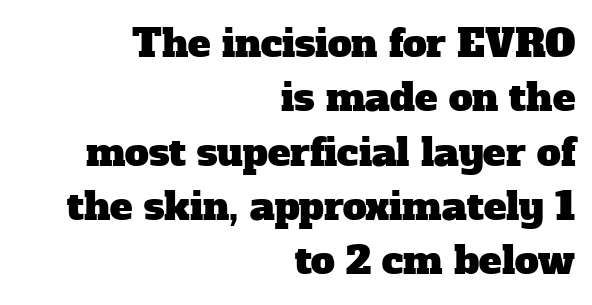
These lines keep a tight, regular rhythm from letter to letter. The words here are not underlined. Reading down the block, your eye finds every line finishing at a fixed right position. The rendering uses a moderate line-height, typical for paragraphs.
